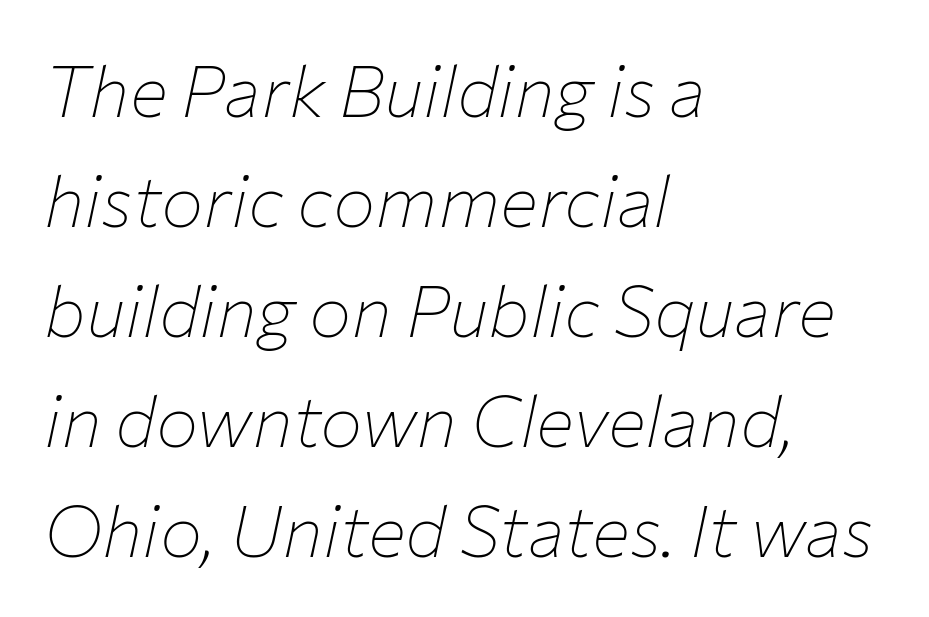
The image shows 71 px thin type, italic (leaning right); set left-aligned, normal line spacing (1.55x), normal letter spacing, not underlined; low stroke contrast and a medium x-height.
